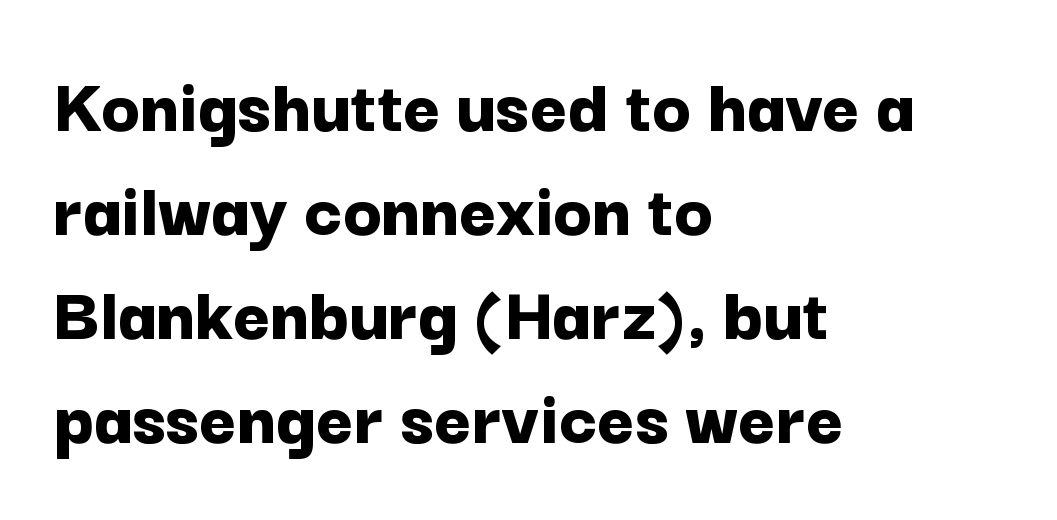
Q: Is the text bold? A: Yes.
Q: Is the text italic (slanted)? A: No, it is upright.
Q: Is the typeface a serif or a sans-serif typeface? A: Sans-serif.
Q: Is the text underlined? A: No.
Q: How is the paragraph aligned? A: Left-aligned.
Q: Is the spacing between letters normal or unusually wide? A: Normal.
Q: Is the spacing between lines tight, normal or loose? A: Normal.
Q: Width (condensed, normal, or wide)? A: Normal.
Q: Stroke contrast? A: Low.
Q: x-height? A: Medium.
Q: Monospaced? A: No.
